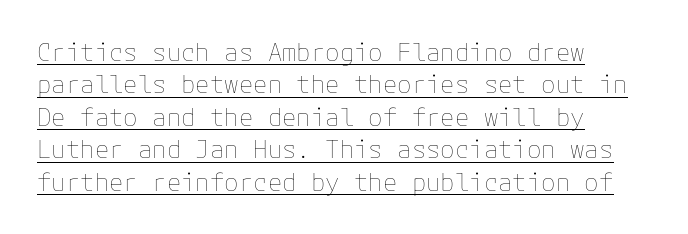
The lettering stays uniformly vertical, giving the passage a roman look. The vertical gap from one line to the next is medium. Line beginnings align vertically; line endings do not. Nobody touched the tracking dial on this one. Caption: face not bold, strokes unweighted. Honestly, the underline is the first thing you notice here.
